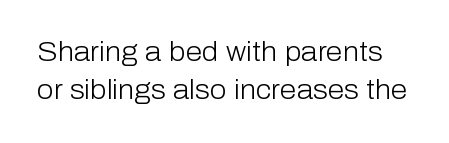
The lines sit at an ordinary, default distance from one another. Unlike italic type, these characters show no tilt at all. Anything drawn beneath the words? Only blank space. Nobody touched the tracking dial on this one. A quiet, ordinary-to-light weight characterises the typeface.
